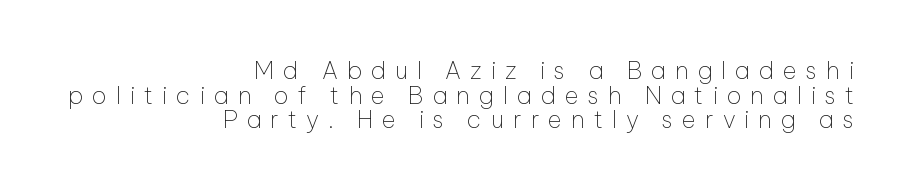
The block of text is dense from top to bottom, with scant space between rows. Nothing heavy about these letters — not bold at all. These lines are set flush right with a ragged left edge. The horizontal fit of the characters is loose and conspicuously gappy.
